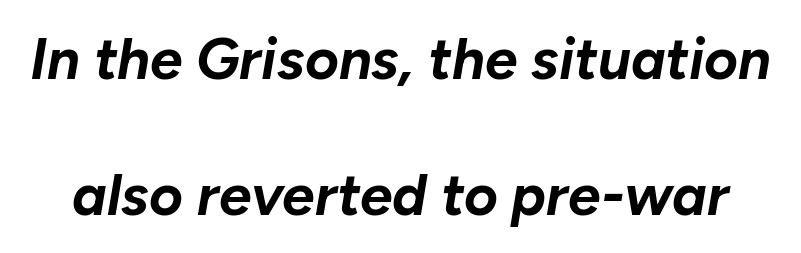
The image shows 58 px bold type, italic (leaning right); set loose line spacing (2.34x), normal letter spacing, not underlined; low stroke contrast and a medium x-height.
